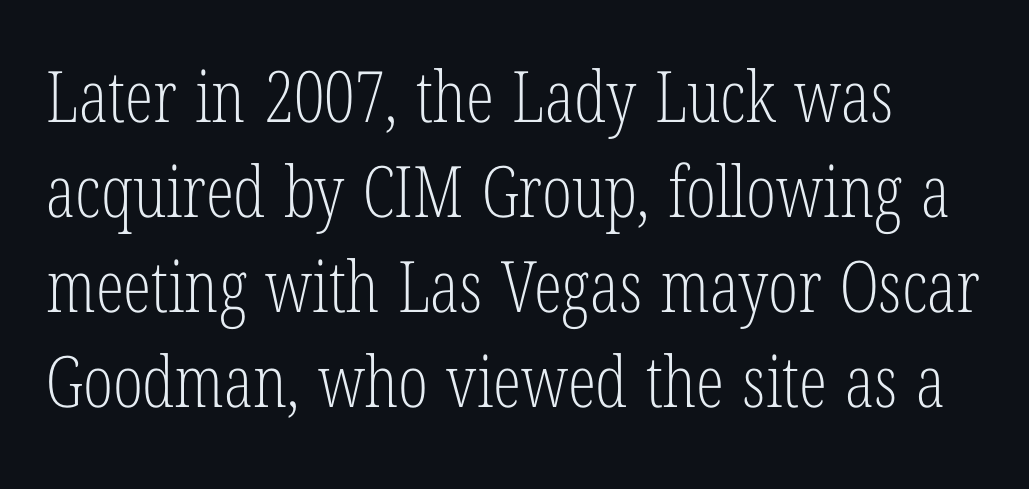
{"serif": "yes", "italic": "no", "bold": "no", "weight": "light", "width": "condensed", "stroke_contrast": "low", "x_height": "medium", "monospaced": "no", "underline": "no", "line_spacing": "normal", "line_spacing_ratio": 1.34, "letter_spacing": "normal", "letter_spacing_em": 0.0, "glyph_px": 71}
